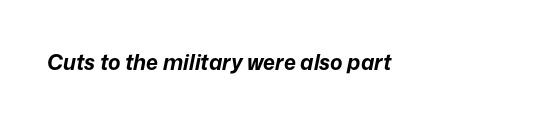
Q: Is the text bold? A: Yes.
Q: Is the text italic (slanted)? A: Yes, it leans right by about 12 degrees.
Q: Is the text underlined? A: No.
Q: Is the spacing between letters normal or unusually wide? A: Normal.
